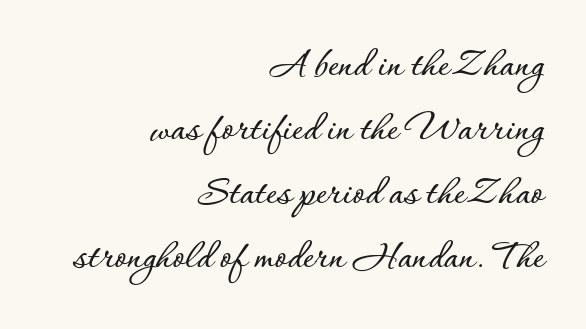
The image shows 42 px text type; set right-aligned, normal line spacing (1.52x), normal letter spacing, not underlined; low stroke contrast and a small x-height.
